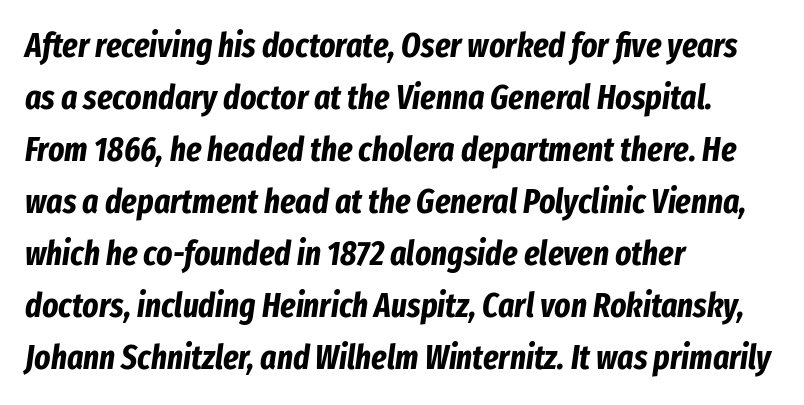
The passage shown is emphatically bold. Descenders are the only things crossing below the line. Character widths vary here, with narrow letters taking less room than wide ones. The passage shown has conventional tracking throughout.
